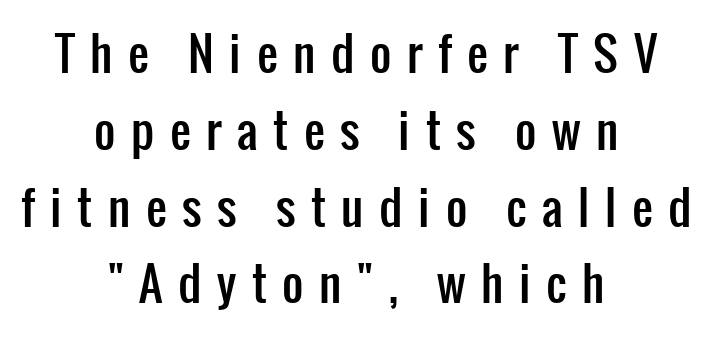
Honestly, the row spacing looks completely unremarkable. Tracking here is generous; glyphs stand well apart from one another. Is this a fixed-width face? No — the glyphs have proportional, varying widths. Lines of text with bare space underneath.
